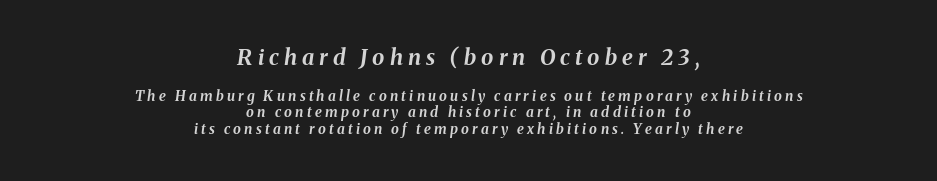
{"italic": "yes", "lean": "right", "slant_degrees": 8, "bold": "yes", "underline": "no", "align": "center", "line_spacing_ratio": 1.18, "letter_spacing": "wide", "letter_spacing_em": 0.23, "larger_block": "first", "size_ratio": 1.57, "glyph_px": 22}
